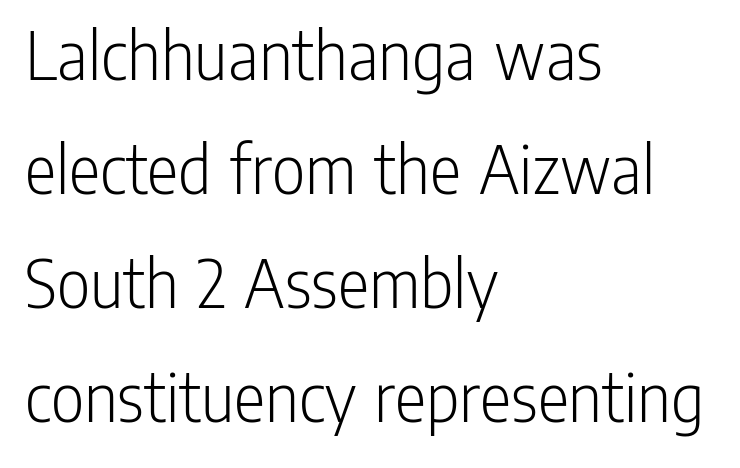
The image shows 73 px light, condensed sans-serif type, upright; set left-aligned, normal line spacing (1.56x), normal letter spacing, not underlined; low stroke contrast and a medium x-height.
